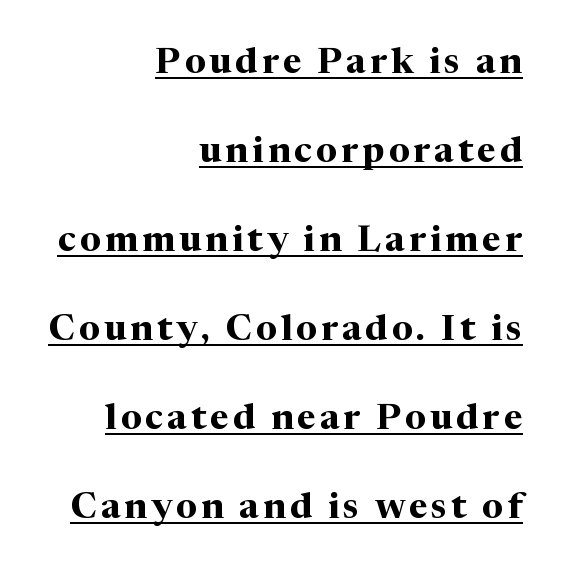
Is there an underline? Yes — a line sits under the letters. Horizontally, the lines are justified to the trailing edge only. Set as a true bold cut, around the 700 mark. Varying glyph widths throughout — classic text-font behaviour. If you drew a line through each stem, it would be perfectly vertical.
